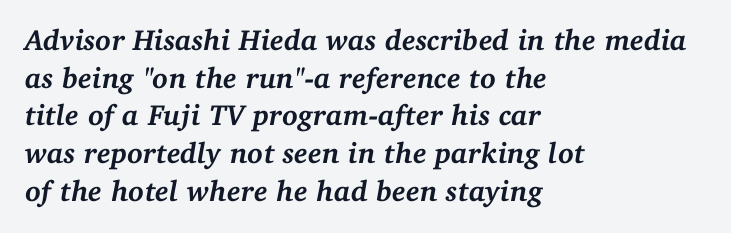
Q: Is the text bold? A: Yes.
Q: Is the text italic (slanted)? A: Yes, it leans right by about 11 degrees.
Q: Is the typeface a serif or a sans-serif typeface? A: Serif.
Q: Is the text underlined? A: No.
Q: How is the paragraph aligned? A: Left-aligned.
Q: Is the spacing between letters normal or unusually wide? A: Normal.
Q: Is the spacing between lines tight, normal or loose? A: Normal.
Q: Width (condensed, normal, or wide)? A: Normal.
Q: Stroke contrast? A: Medium.
Q: x-height? A: Medium.
Q: Monospaced? A: No.
